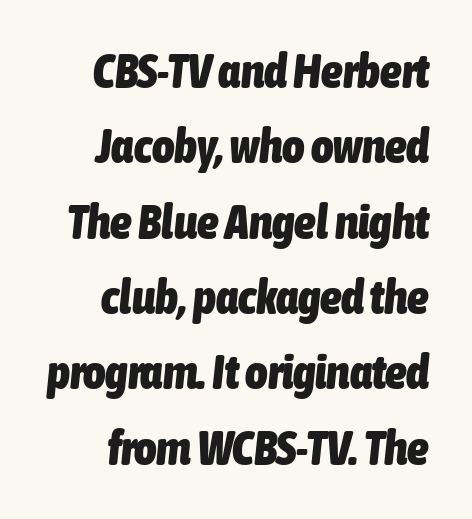
Q: Is the text bold? A: Yes.
Q: Is the text italic (slanted)? A: Yes, it leans right by about 6 degrees.
Q: Is the text underlined? A: No.
Q: How is the paragraph aligned? A: Right-aligned.
Q: Is the spacing between letters normal or unusually wide? A: Normal.
Q: Is the spacing between lines tight, normal or loose? A: Normal.
Q: Width (condensed, normal, or wide)? A: Condensed.
Q: Stroke contrast? A: Low.
Q: x-height? A: Medium.
Q: Monospaced? A: No.
